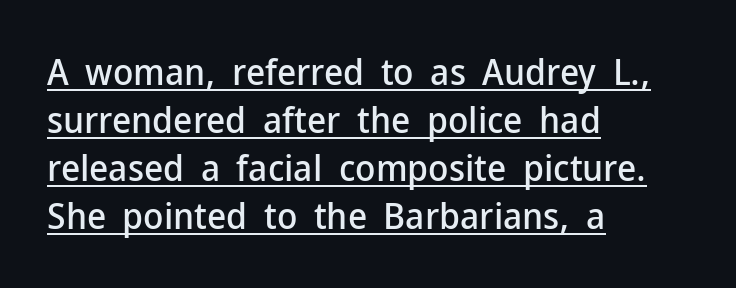
Ascenders rise straight up at ninety degrees. Is this a sans? Yes — the strokes have no serifs. How are the letters spaced? Ordinarily, with no added tracking. Is this a fixed-width face? No — the glyphs have proportional, varying widths.
